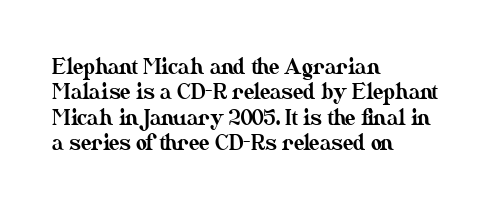
Q: Is the text italic (slanted)? A: No, it is upright.
Q: Is the text underlined? A: No.
Q: How is the paragraph aligned? A: Left-aligned.
Q: Is the spacing between letters normal or unusually wide? A: Normal.
